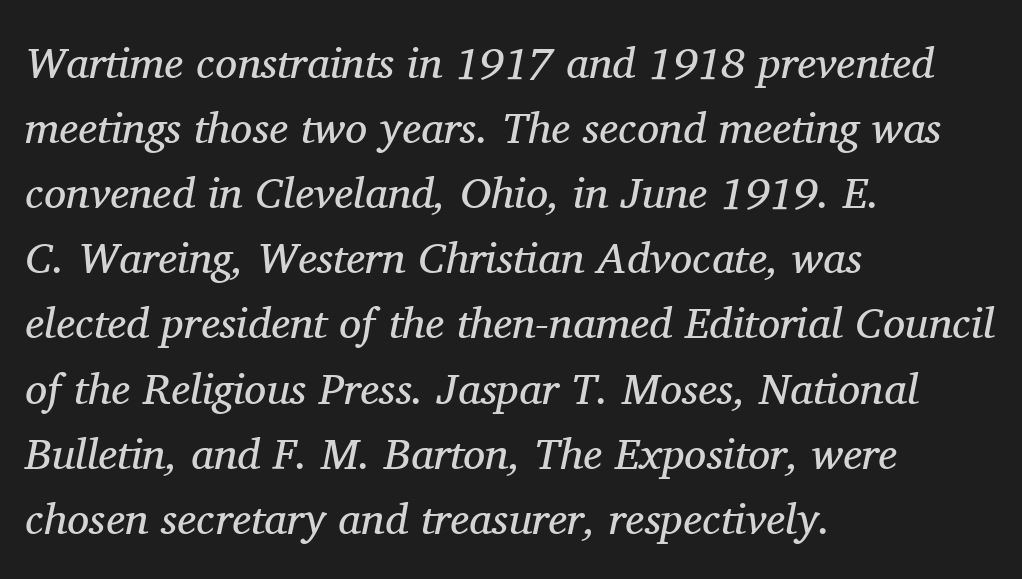
Q: Is the text bold? A: No.
Q: Is the text italic (slanted)? A: Yes, it leans right by about 11 degrees.
Q: Is the typeface a serif or a sans-serif typeface? A: Serif.
Q: Is the text underlined? A: No.
Q: How is the paragraph aligned? A: Left-aligned.
Q: Is the spacing between letters normal or unusually wide? A: Normal.
Q: Is the spacing between lines tight, normal or loose? A: Normal.
Q: Width (condensed, normal, or wide)? A: Normal.
Q: Stroke contrast? A: Medium.
Q: x-height? A: Medium.
Q: Monospaced? A: No.
